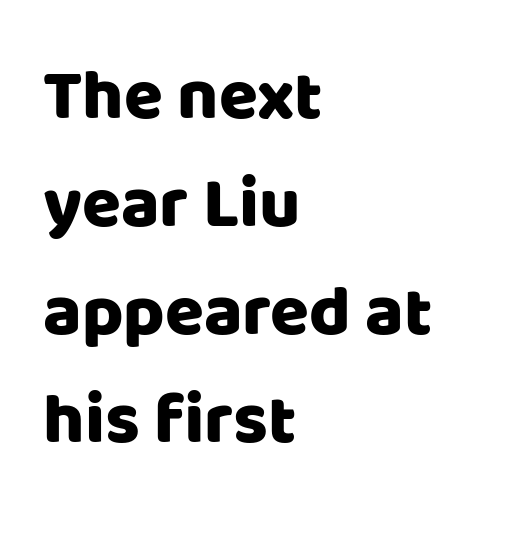
The image shows 71 px sans-serif type, upright; set left-aligned, normal line spacing (1.52x), normal letter spacing, not underlined; low stroke contrast and a large x-height.
